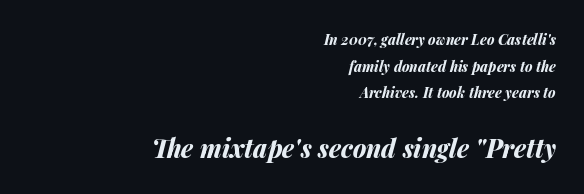
{"italic": "yes", "lean": "right", "slant_degrees": 14, "bold": "yes", "underline": "no", "align": "right", "line_spacing": "loose", "line_spacing_ratio": 1.91, "letter_spacing": "normal", "letter_spacing_em": 0.0, "larger_block": "second", "size_ratio": 1.79, "glyph_px": 25}
